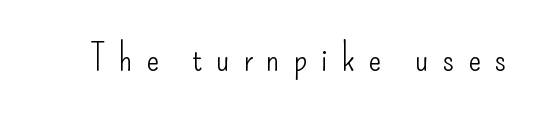
Q: Is the text bold? A: No.
Q: Is the text italic (slanted)? A: No, it is upright.
Q: Is the typeface a serif or a sans-serif typeface? A: Sans-serif.
Q: Is the text underlined? A: No.
Q: Is the spacing between letters normal or unusually wide? A: Unusually wide.
Q: Width (condensed, normal, or wide)? A: Condensed.
Q: Stroke contrast? A: Low.
Q: x-height? A: Small.
Q: Monospaced? A: No.
